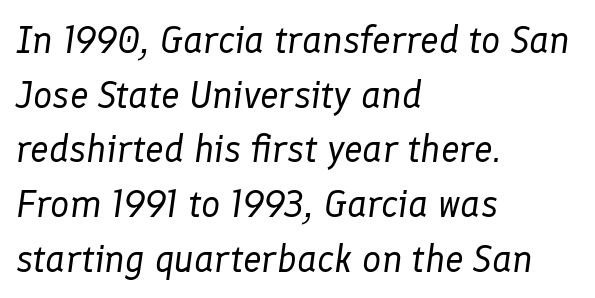
Q: Is the text bold? A: No.
Q: Is the text italic (slanted)? A: Yes, it leans right by about 8 degrees.
Q: Is the text underlined? A: No.
Q: How is the paragraph aligned? A: Left-aligned.
Q: Is the spacing between letters normal or unusually wide? A: Normal.
Q: Is the spacing between lines tight, normal or loose? A: Normal.
Q: Width (condensed, normal, or wide)? A: Normal.
Q: Stroke contrast? A: Low.
Q: x-height? A: Medium.
Q: Monospaced? A: No.
